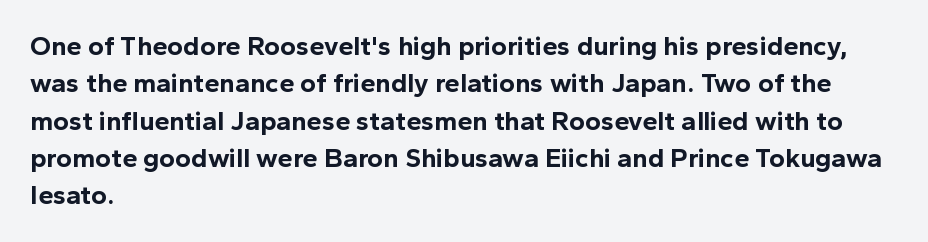
The image shows 27 px bold type, upright; set left-aligned, normal line spacing (1.38x), normal letter spacing, not underlined.
